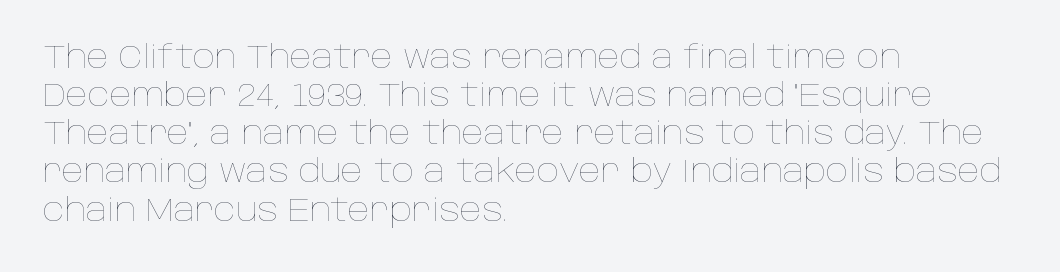
{"italic": "no", "bold": "no", "weight": "thin", "width": "normal", "stroke_contrast": "low", "x_height": "large", "monospaced": "no", "underline": "no", "align": "left", "line_spacing_ratio": 1.23, "letter_spacing": "normal", "letter_spacing_em": 0.0, "glyph_px": 31}
